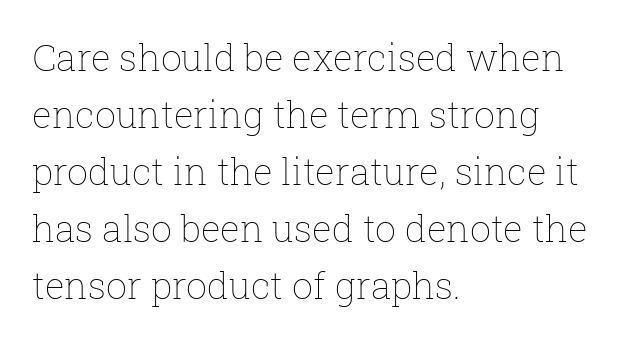
The image shows 37 px thin type, upright; set left-aligned, normal line spacing (1.54x), normal letter spacing, not underlined; low stroke contrast and a medium x-height.
